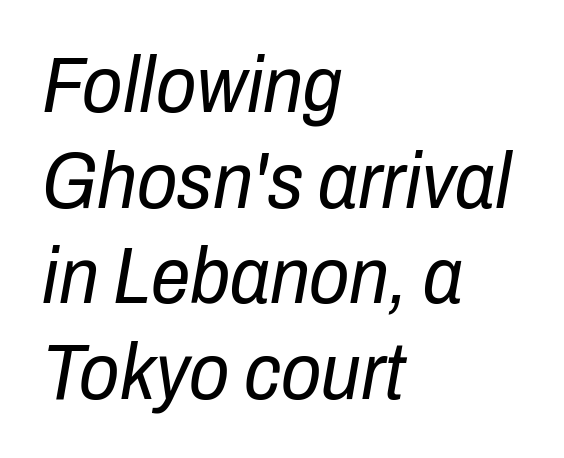
Observe the lean: these are italic letterforms. These lines keep a tight, regular rhythm from letter to letter. This rendering uses left alignment, leaving the right contour irregular. Stroke mass is kept to a normal reading level or below. Each letter keeps its own natural width here, so spacing adapts to shape.
